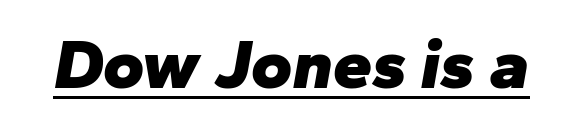
{"italic": "yes", "lean": "right", "slant_degrees": 10, "bold": "yes", "weight": "heavy", "width": "normal", "stroke_contrast": "low", "x_height": "medium", "monospaced": "no", "underline": "yes", "letter_spacing": "normal", "letter_spacing_em": 0.0, "glyph_px": 70}
